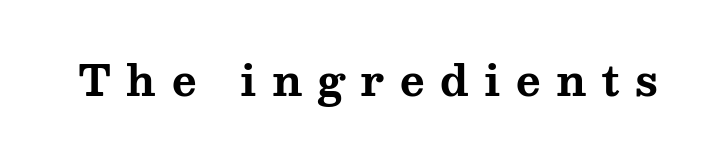
Q: Is the text bold? A: Yes.
Q: Is the text italic (slanted)? A: No, it is upright.
Q: Is the typeface a serif or a sans-serif typeface? A: Serif.
Q: Is the text underlined? A: No.
Q: Is the spacing between letters normal or unusually wide? A: Unusually wide.
Q: Width (condensed, normal, or wide)? A: Wide.
Q: Stroke contrast? A: Medium.
Q: x-height? A: Medium.
Q: Monospaced? A: No.
